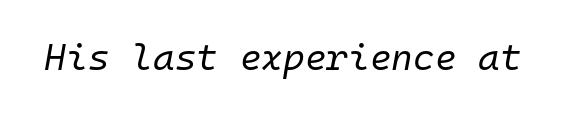
{"italic": "yes", "lean": "right", "slant_degrees": 10, "bold": "no", "weight": "regular", "width": "normal", "stroke_contrast": "low", "x_height": "medium", "monospaced": "yes", "underline": "no", "letter_spacing": "normal", "letter_spacing_em": 0.0, "glyph_px": 37}
